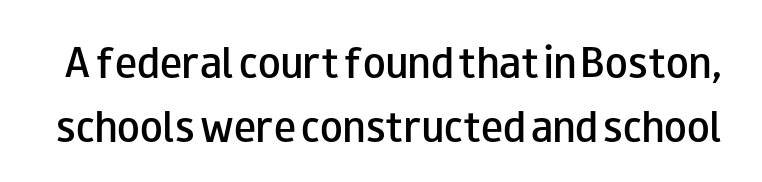
Q: Is the text bold? A: Semi-bold.
Q: Is the text italic (slanted)? A: No, it is upright.
Q: Is the typeface a serif or a sans-serif typeface? A: Sans-serif.
Q: Is the text underlined? A: No.
Q: Is the spacing between letters normal or unusually wide? A: Normal.
Q: Width (condensed, normal, or wide)? A: Wide.
Q: Stroke contrast? A: Low.
Q: x-height? A: Small.
Q: Monospaced? A: No.
